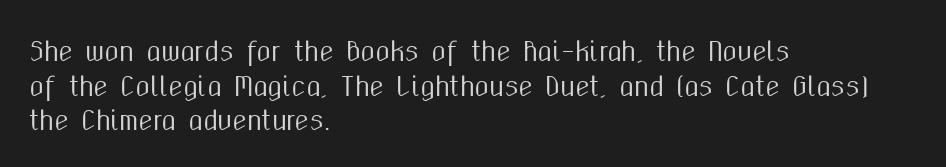
{"italic": "no", "underline": "no", "align": "left", "line_spacing": "normal", "line_spacing_ratio": 1.33, "letter_spacing": "normal", "letter_spacing_em": 0.0, "glyph_px": 26}
